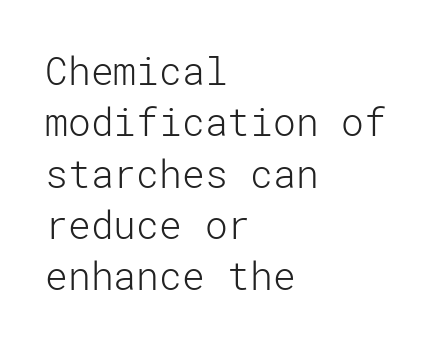
Q: Is the text bold? A: No.
Q: Is the text italic (slanted)? A: No, it is upright.
Q: Is the typeface a serif or a sans-serif typeface? A: Sans-serif.
Q: Is the text underlined? A: No.
Q: How is the paragraph aligned? A: Left-aligned.
Q: Is the spacing between letters normal or unusually wide? A: Normal.
Q: Is the spacing between lines tight, normal or loose? A: Normal.
Q: Width (condensed, normal, or wide)? A: Normal.
Q: Stroke contrast? A: Low.
Q: x-height? A: Medium.
